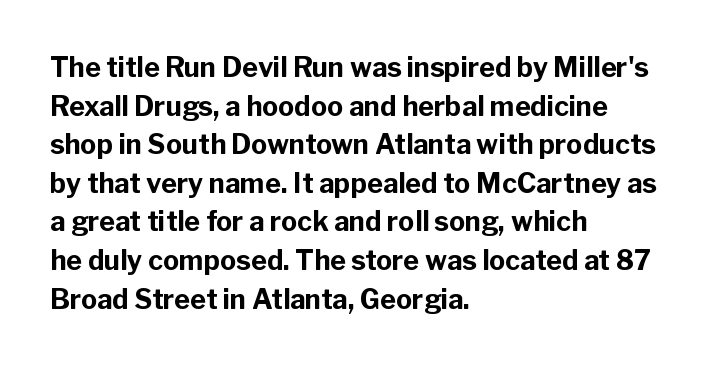
{"italic": "no", "bold": "yes", "underline": "no", "align": "left", "line_spacing": "normal", "line_spacing_ratio": 1.43, "letter_spacing": "normal", "letter_spacing_em": 0.0, "glyph_px": 27}
